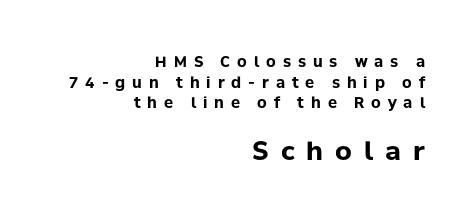
Q: Is the text bold? A: Yes.
Q: Is the text italic (slanted)? A: No, it is upright.
Q: Is the text underlined? A: No.
Q: How is the paragraph aligned? A: Right-aligned.
Q: Is the spacing between letters normal or unusually wide? A: Unusually wide.
Q: Is the spacing between lines tight, normal or loose? A: Normal.
Q: Which block of text is set in a larger size, the first (top) or the second (bottom)? A: The second (bottom) one.
